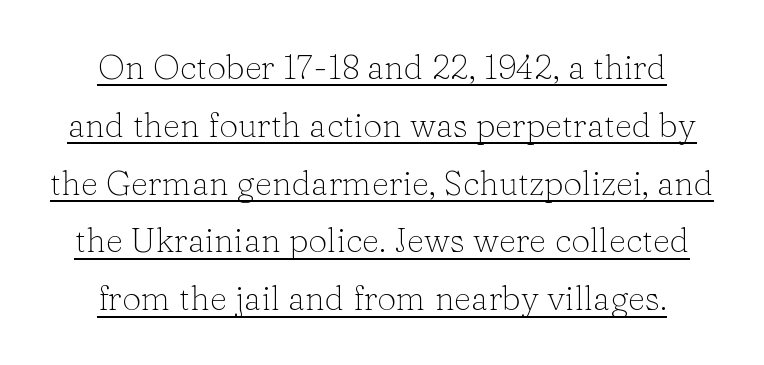
{"serif": "yes", "italic": "no", "bold": "no", "weight": "light", "width": "normal", "stroke_contrast": "low", "x_height": "medium", "monospaced": "no", "underline": "yes", "align": "center", "line_spacing": "normal", "line_spacing_ratio": 1.7, "letter_spacing": "normal", "letter_spacing_em": 0.0, "glyph_px": 34}
